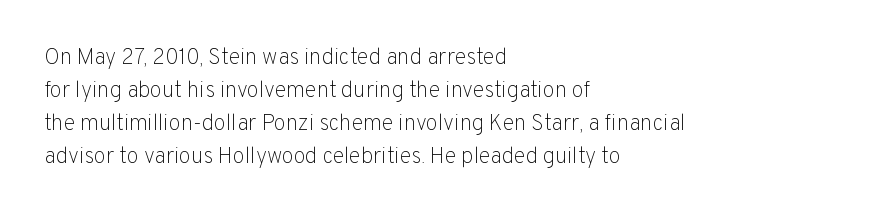
The image shows 22 px text type, upright; set left-aligned, normal line spacing (1.5x), normal letter spacing, not underlined.
